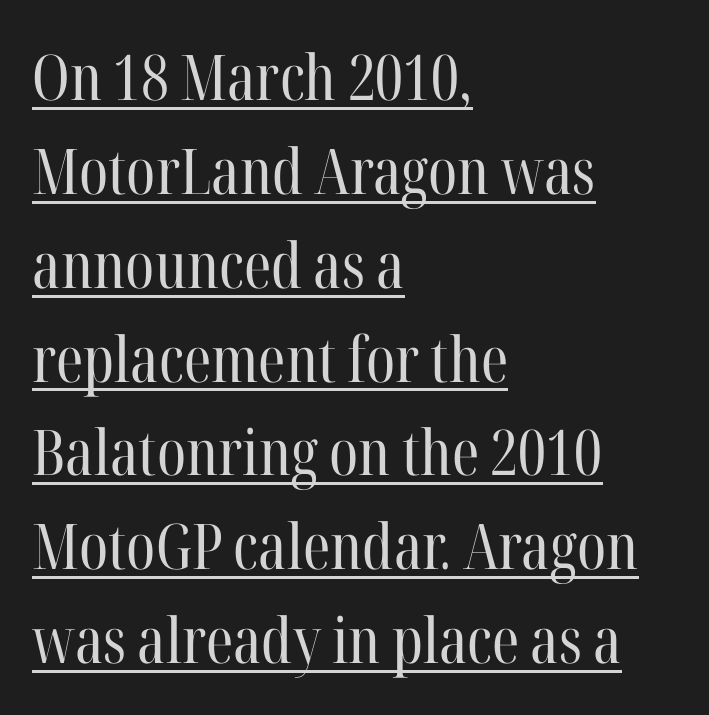
Typographically, this falls in the serif category. The rendering uses a moderate line-height, typical for paragraphs. You can see a thin bar hugging the bottom of the glyphs. Horizontal alignment here is leftward, the default for most running prose.
